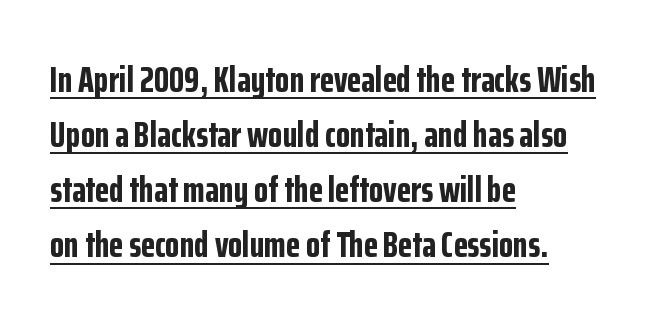
{"serif": "no", "italic": "no", "bold": "yes", "weight": "bold", "width": "condensed", "stroke_contrast": "low", "x_height": "medium", "monospaced": "no", "underline": "yes", "align": "left", "line_spacing": "normal", "line_spacing_ratio": 1.49, "letter_spacing": "normal", "letter_spacing_em": 0.0, "glyph_px": 37}
